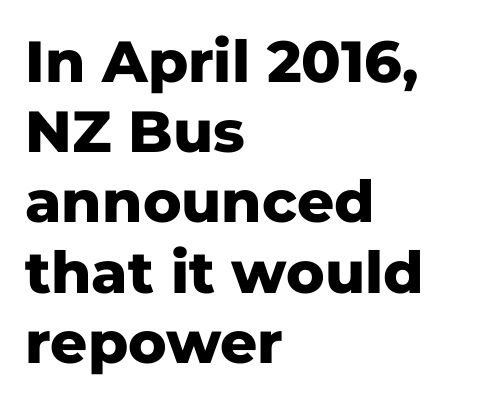
{"serif": "no", "italic": "no", "bold": "yes", "weight": "heavy", "width": "normal", "stroke_contrast": "low", "x_height": "medium", "monospaced": "no", "underline": "no", "align": "left", "line_spacing_ratio": 1.21, "letter_spacing": "normal", "letter_spacing_em": 0.0, "glyph_px": 58}
